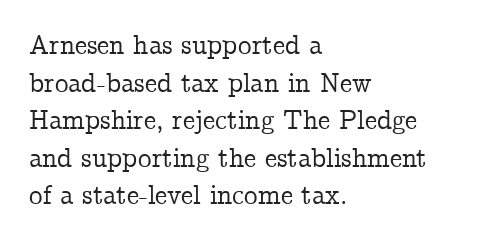
The image shows 27 px text type, upright; set left-aligned, normal line spacing (1.39x), normal letter spacing, not underlined.
